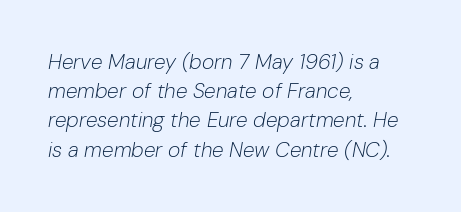
Q: Is the text bold? A: No.
Q: Is the text italic (slanted)? A: Yes, it leans right by about 10 degrees.
Q: Is the text underlined? A: No.
Q: How is the paragraph aligned? A: Left-aligned.
Q: Is the spacing between letters normal or unusually wide? A: Normal.
Q: Is the spacing between lines tight, normal or loose? A: Normal.
